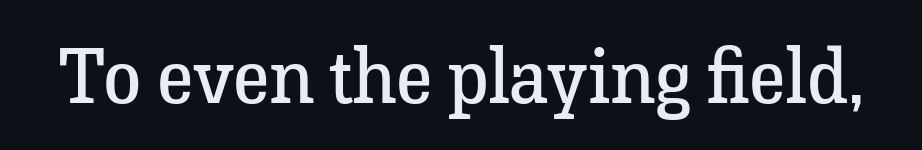
Q: Is the text bold? A: No.
Q: Is the text italic (slanted)? A: No, it is upright.
Q: Is the typeface a serif or a sans-serif typeface? A: Serif.
Q: Is the text underlined? A: No.
Q: Is the spacing between letters normal or unusually wide? A: Normal.
Q: Width (condensed, normal, or wide)? A: Normal.
Q: Stroke contrast? A: Low.
Q: x-height? A: Medium.
Q: Monospaced? A: No.
